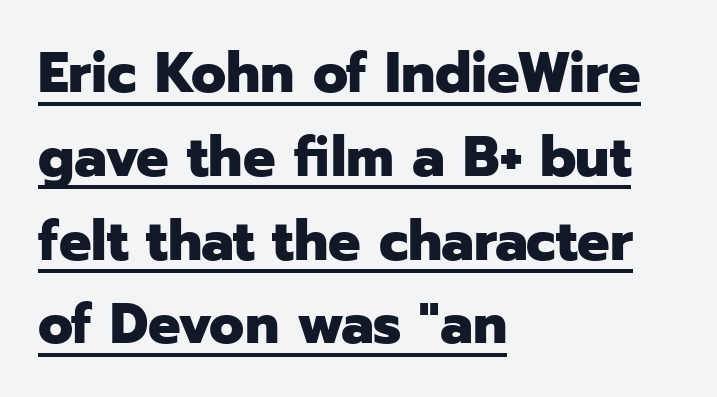
The face used here is proportionally spaced, like ordinary book or web type. As a designer I'd log this as weight 700, bold. Quick note: interline space is typical. This is underlined copy, the kind a proofreader might mark for attention. Leftover space on each line is placed entirely after the last word.
